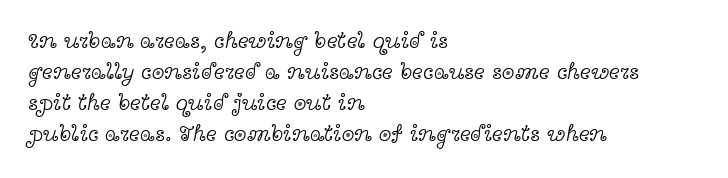
The ragged edge is on the right, which tells us the setting is flush left. Reading down the column, the eye jumps a familiar distance to each next line. The specimen omits any rule beneath the text block's lines. The face looks like a standard text weight, possibly lighter.
